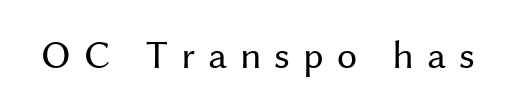
{"serif": "no", "italic": "no", "bold": "no", "weight": "regular", "width": "normal", "stroke_contrast": "medium", "x_height": "medium", "monospaced": "no", "underline": "no", "letter_spacing": "wide", "letter_spacing_em": 0.32, "glyph_px": 40}
